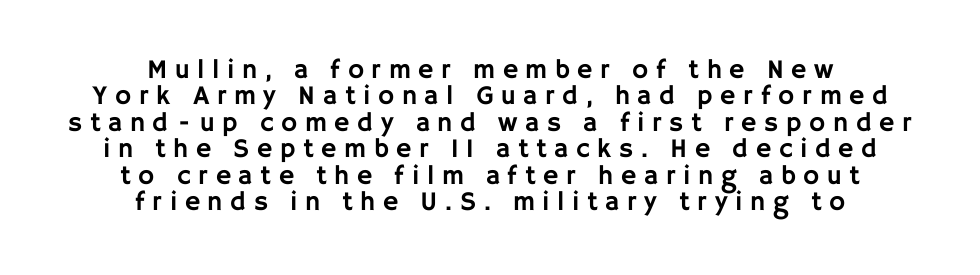
This rendering uses center alignment, leaving both contours irregular but symmetric. Honestly, the rows look squashed on top of each other. Decoration check: the copy has no underline. Every stem runs plumb, perpendicular to the baseline. What stands out about the letter spacing? Its width — letters are far apart.
